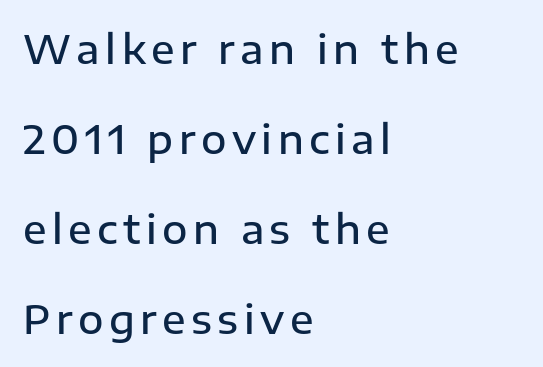
The letters advance in unequal steps, a hallmark of proportional type. You can tell it's not italic because the verticals are truly vertical. A somewhat darkened texture: the type is semibold rather than bold. The string is rendered with underlining switched off.
